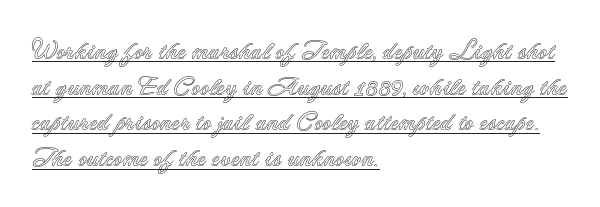
The image shows 25 px text type; set left-aligned, normal line spacing (1.43x), normal letter spacing, underlined.
